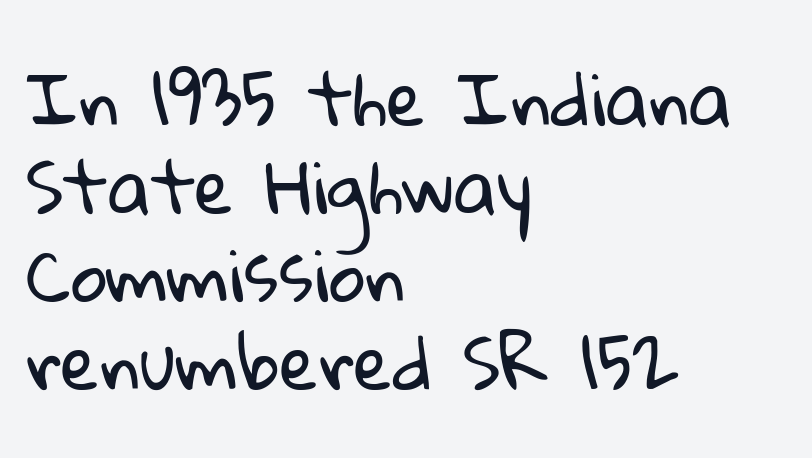
Q: Is the text bold? A: No.
Q: Is the typeface a serif or a sans-serif typeface? A: Sans-serif.
Q: Is the text underlined? A: No.
Q: How is the paragraph aligned? A: Left-aligned.
Q: Is the spacing between letters normal or unusually wide? A: Normal.
Q: Width (condensed, normal, or wide)? A: Normal.
Q: Stroke contrast? A: Low.
Q: x-height? A: Medium.
Q: Monospaced? A: No.
